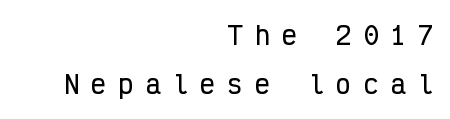
Q: Is the text italic (slanted)? A: No, it is upright.
Q: Is the text underlined? A: No.
Q: How is the paragraph aligned? A: Right-aligned.
Q: Is the spacing between letters normal or unusually wide? A: Unusually wide.
Q: Is the spacing between lines tight, normal or loose? A: Loose.
